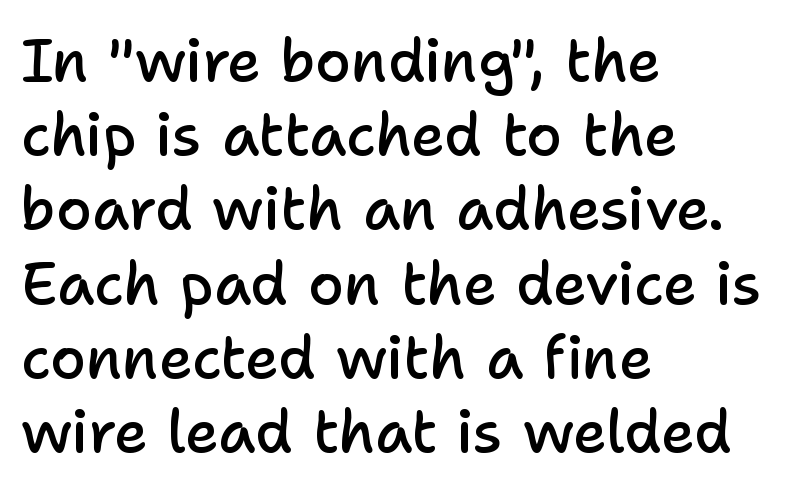
The image shows 58 px semibold sans-serif type, upright; set left-aligned, normal line spacing (1.28x), normal letter spacing, not underlined; low stroke contrast and a medium x-height.
